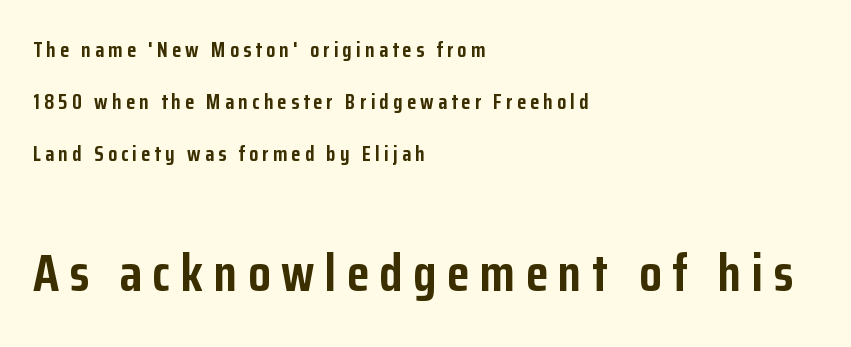
{"serif": "no", "italic": "no", "bold": "yes", "weight": "semibold", "width": "condensed", "stroke_contrast": "low", "x_height": "medium", "monospaced": "no", "underline": "no", "align": "left", "line_spacing": "loose", "line_spacing_ratio": 2.48, "letter_spacing": "wide", "letter_spacing_em": 0.2, "larger_block": "second", "size_ratio": 2.48, "glyph_px": 52}
